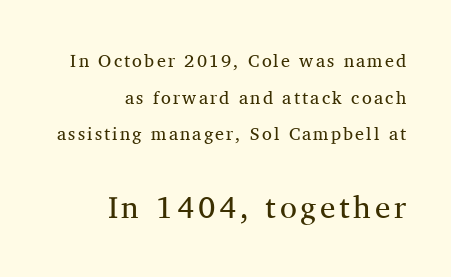
{"serif": "yes", "italic": "no", "bold": "no", "weight": "regular", "width": "normal", "stroke_contrast": "medium", "x_height": "medium", "monospaced": "no", "underline": "no", "align": "right", "line_spacing": "loose", "line_spacing_ratio": 2.04, "larger_block": "second", "size_ratio": 1.72, "glyph_px": 31}
